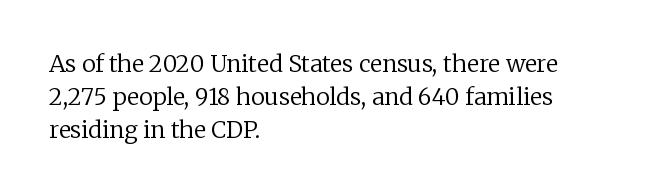
Honestly, the row spacing looks completely unremarkable. Caption: face not bold, strokes unweighted. Posture: vertical. This rendering features lettering with no underline. The setting favours the left margin, as ordinary paragraphs usually do.
